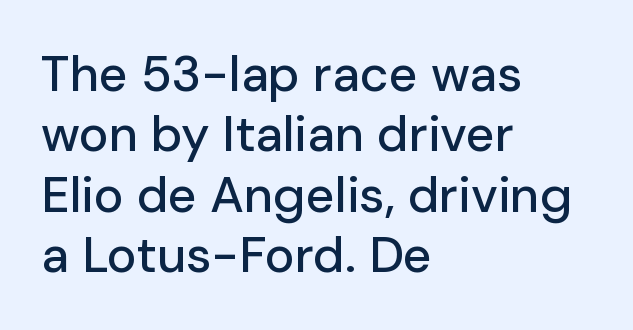
Q: Is the text italic (slanted)? A: No, it is upright.
Q: Is the typeface a serif or a sans-serif typeface? A: Sans-serif.
Q: Is the text underlined? A: No.
Q: How is the paragraph aligned? A: Left-aligned.
Q: Is the spacing between letters normal or unusually wide? A: Normal.
Q: Width (condensed, normal, or wide)? A: Normal.
Q: Stroke contrast? A: Low.
Q: x-height? A: Medium.
Q: Monospaced? A: No.
